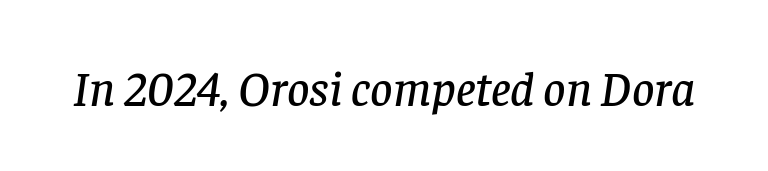
There's an unmistakable incline to the writing here. Observe the ordinary spacing: letters are neighbours, not strangers. The rendering uses natural spacing where letterforms have individual widths. The passage shown is not underscored anywhere. Old-style or modern, the face here clearly has serifs.
